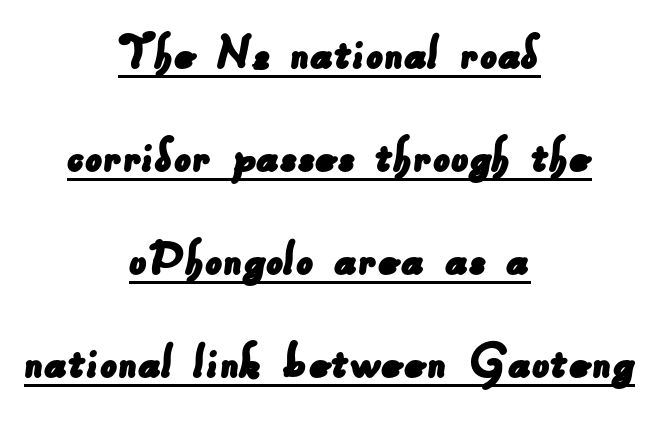
{"serif": "no", "width": "normal", "stroke_contrast": "low", "x_height": "small", "monospaced": "no", "underline": "yes", "align": "center", "line_spacing": "loose", "line_spacing_ratio": 1.91, "letter_spacing": "normal", "letter_spacing_em": 0.0, "glyph_px": 54}
